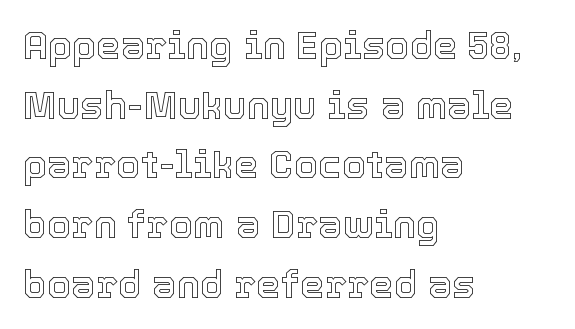
The image shows 39 px text type, upright; set left-aligned, normal line spacing (1.53x), normal letter spacing, not underlined; a medium x-height.
